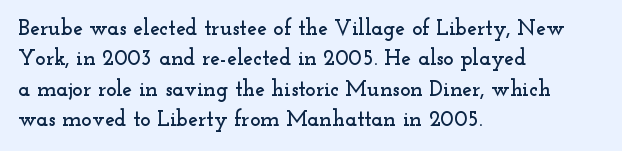
{"italic": "no", "underline": "no", "align": "left", "line_spacing": "normal", "line_spacing_ratio": 1.38, "letter_spacing": "normal", "letter_spacing_em": 0.0, "glyph_px": 22}
